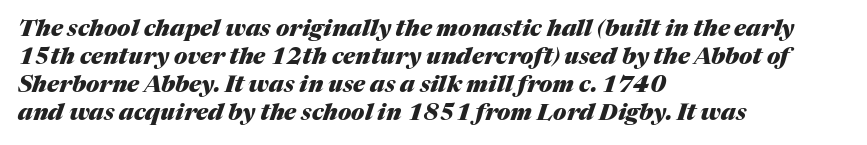
Q: Is the text bold? A: Yes.
Q: Is the text italic (slanted)? A: Yes, it leans right by about 17 degrees.
Q: Is the text underlined? A: No.
Q: How is the paragraph aligned? A: Left-aligned.
Q: Is the spacing between letters normal or unusually wide? A: Normal.
